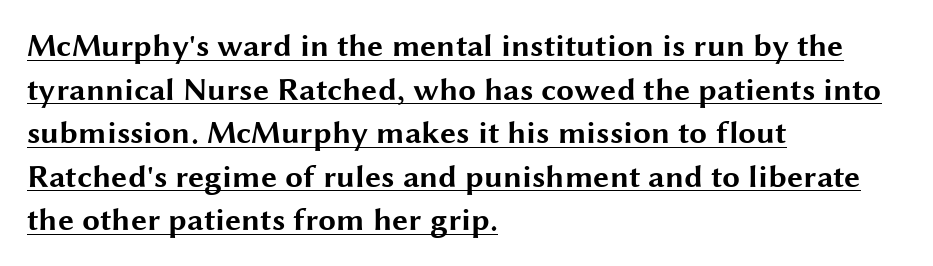
The image shows 32 px bold, wide sans-serif type, upright; set left-aligned, normal line spacing (1.36x), normal letter spacing, underlined; medium stroke contrast and a medium x-height.
